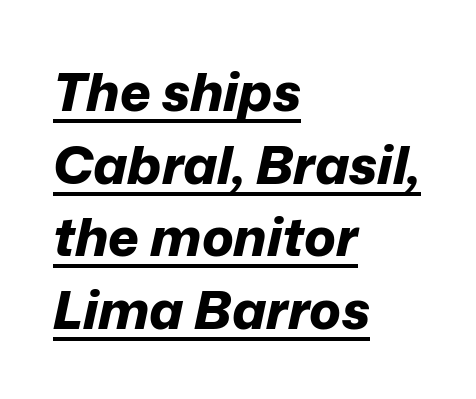
Q: Is the text bold? A: Yes.
Q: Is the text italic (slanted)? A: Yes, it leans right by about 12 degrees.
Q: Is the text underlined? A: Yes.
Q: How is the paragraph aligned? A: Left-aligned.
Q: Is the spacing between letters normal or unusually wide? A: Normal.
Q: Is the spacing between lines tight, normal or loose? A: Normal.
Q: Width (condensed, normal, or wide)? A: Normal.
Q: Stroke contrast? A: Low.
Q: x-height? A: Medium.
Q: Monospaced? A: No.
